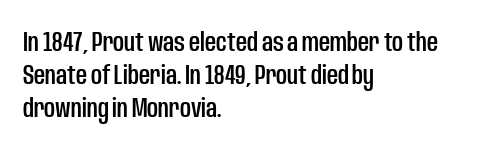
Q: Is the text italic (slanted)? A: No, it is upright.
Q: Is the text underlined? A: No.
Q: How is the paragraph aligned? A: Left-aligned.
Q: Is the spacing between letters normal or unusually wide? A: Normal.
